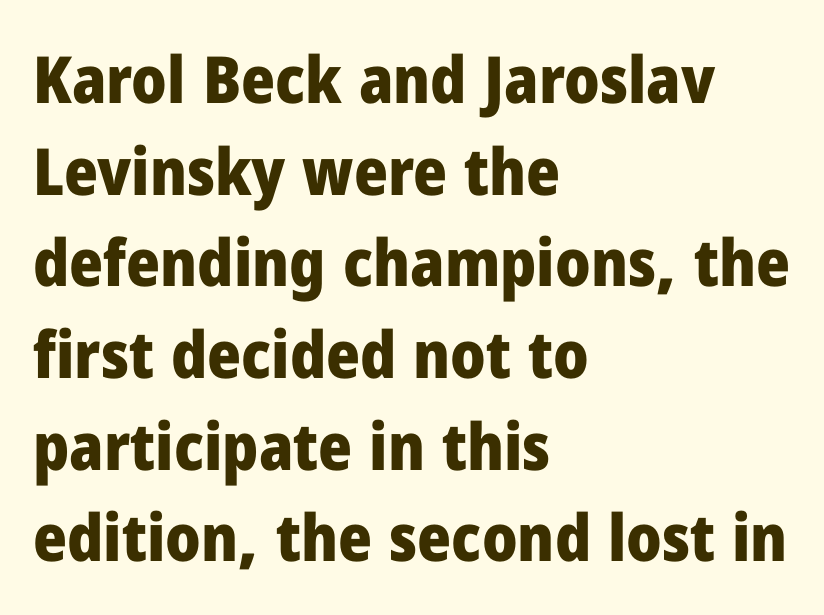
Each letter keeps its own natural width here, so spacing adapts to shape. The type sits square on the baseline with zero lean. Is this a sans? Yes — the strokes have no serifs. Typographic density is high because the face is bold.
